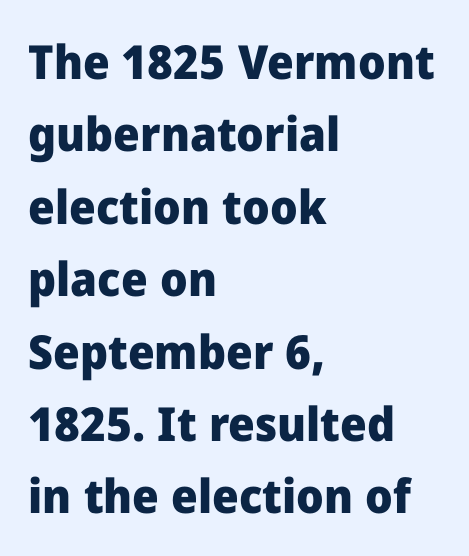
The image shows 47 px heavy sans-serif type, upright; set left-aligned, normal line spacing (1.54x), normal letter spacing, not underlined; low stroke contrast and a medium x-height.
